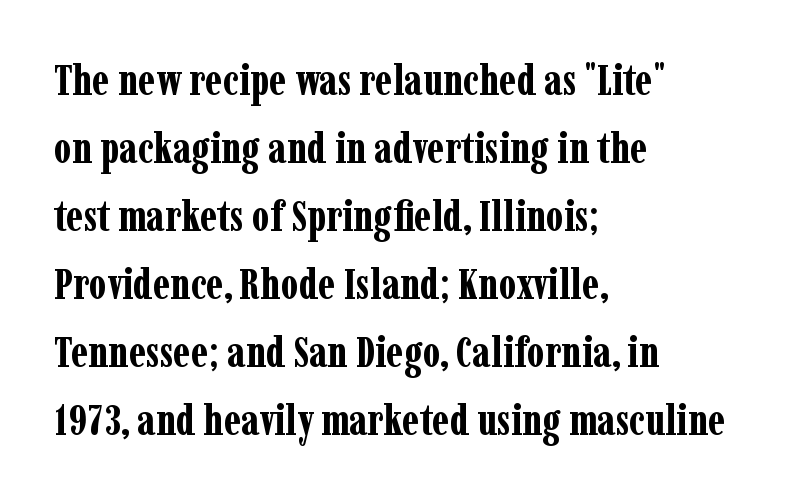
Posture: upright roman. The line-height multiplier appears to be the usual default. These lines stack with their left ends in a neat column. What weight is shown? A full bold with thick strokes.
